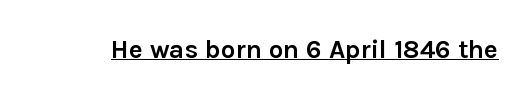
No extra tracking has been applied to these lines. Glance below the letters and you will spot a drawn line. Quick note: not italic, upright. The letters are bold, with thick, heavy strokes.
